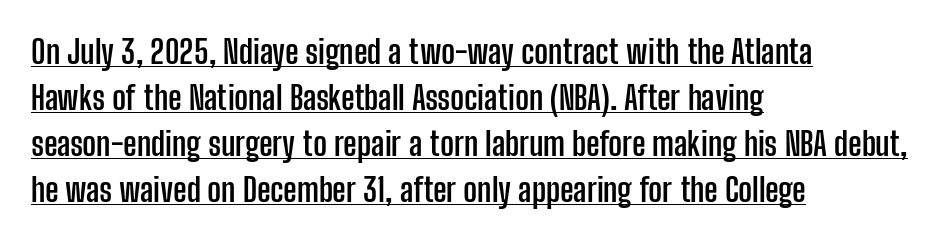
The image shows 33 px semibold, condensed sans-serif type, upright; set left-aligned, normal line spacing (1.39x), normal letter spacing, underlined; low stroke contrast and a medium x-height.
